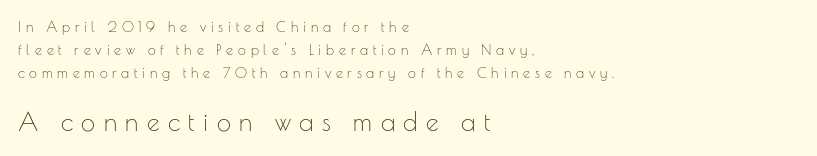
The image shows 25 px text type, upright; set left-aligned, normal line spacing (1.63x), unusually wide letter spacing (+0.34 em), not underlined; the second (bottom) block is 1.79x larger.
